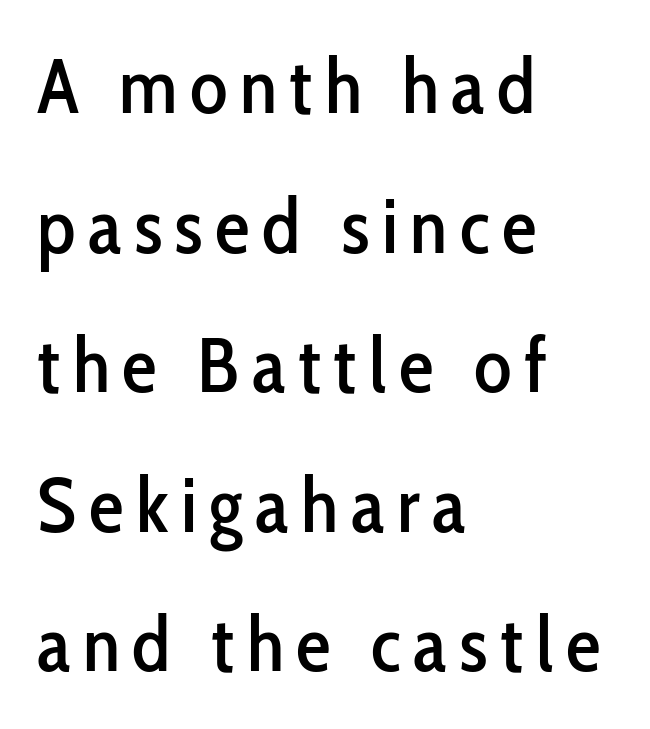
{"serif": "no", "italic": "no", "width": "condensed", "stroke_contrast": "low", "x_height": "medium", "monospaced": "no", "underline": "no", "align": "left", "line_spacing_ratio": 1.79, "glyph_px": 78}
